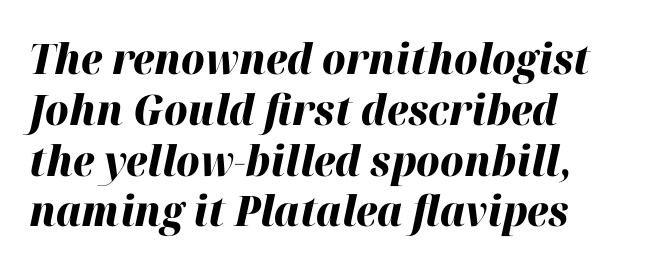
The image shows 42 px heavy type, italic (leaning right); set left-aligned, line spacing 1.21x, normal letter spacing, not underlined; high stroke contrast and a medium x-height.
